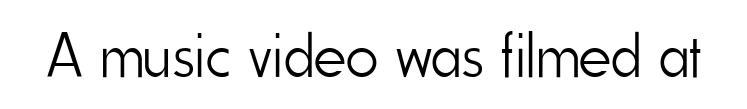
{"serif": "no", "italic": "no", "bold": "no", "weight": "light", "width": "condensed", "stroke_contrast": "low", "x_height": "small", "monospaced": "no", "underline": "no", "letter_spacing": "normal", "letter_spacing_em": 0.0, "glyph_px": 63}
